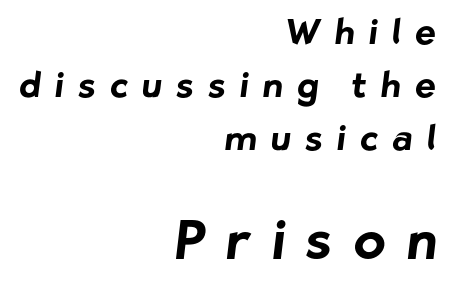
{"serif": "no", "bold": "yes", "weight": "bold", "width": "normal", "stroke_contrast": "low", "x_height": "medium", "monospaced": "no", "underline": "no", "align": "right", "line_spacing": "normal", "line_spacing_ratio": 1.51, "letter_spacing": "wide", "letter_spacing_em": 0.41, "larger_block": "second", "size_ratio": 1.49, "glyph_px": 52}
